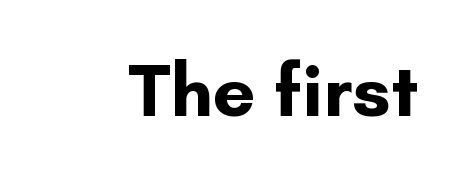
Q: Is the text bold? A: Yes.
Q: Is the text italic (slanted)? A: No, it is upright.
Q: Is the typeface a serif or a sans-serif typeface? A: Sans-serif.
Q: Is the text underlined? A: No.
Q: Is the spacing between letters normal or unusually wide? A: Normal.
Q: Width (condensed, normal, or wide)? A: Normal.
Q: Stroke contrast? A: Low.
Q: x-height? A: Small.
Q: Monospaced? A: No.
